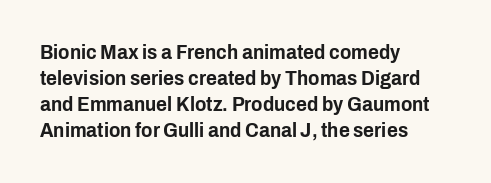
The image shows 21 px text type, upright; set left-aligned, line spacing 1.24x, normal letter spacing, not underlined.
